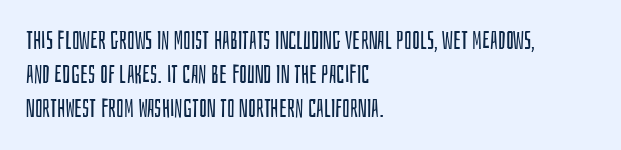
{"italic": "no", "bold": "no", "underline": "no", "align": "left", "line_spacing": "normal", "line_spacing_ratio": 1.36, "letter_spacing": "normal", "letter_spacing_em": 0.0, "glyph_px": 25}
